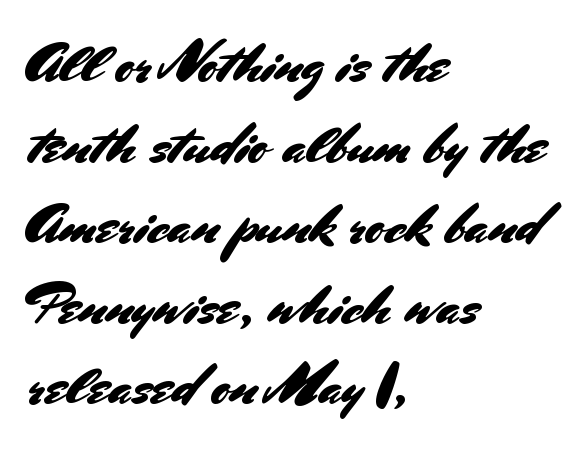
{"serif": "no", "width": "normal", "stroke_contrast": "medium", "x_height": "small", "monospaced": "no", "underline": "no", "align": "left", "line_spacing": "normal", "line_spacing_ratio": 1.39, "letter_spacing": "normal", "letter_spacing_em": 0.0, "glyph_px": 58}
